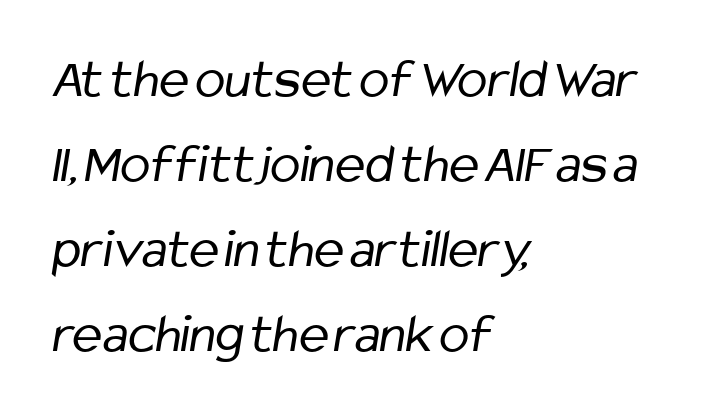
The image shows 56 px regular-weight, condensed sans-serif type; set left-aligned, normal line spacing (1.52x), normal letter spacing, not underlined; low stroke contrast and a medium x-height.
